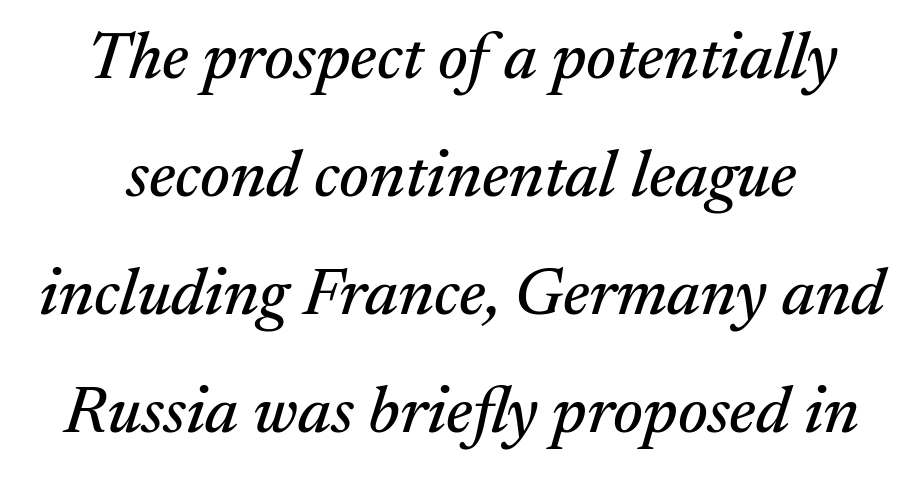
The image shows 67 px serif type, italic (leaning right); set line spacing 1.76x, normal letter spacing, not underlined; medium stroke contrast and a medium x-height.
